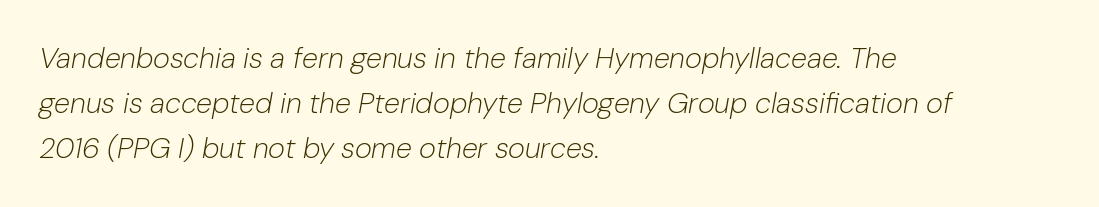
The letters are slanted; this is an italic face. The font is comparable to plain body text, perhaps lighter. Observe the ordinary spacing: letters are neighbours, not strangers. The designer left line spacing at the default. This sample has the flowing, uneven cadence of proportional lettering. Line beginnings align vertically; line endings do not.
